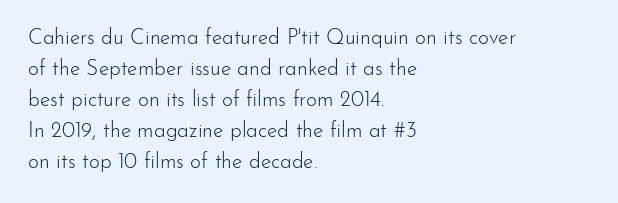
No chunkiness to these letters — they're not bold. The area under the type is left untouched. This rendering uses left alignment, leaving the right contour irregular. The font's upright variant was chosen for this text. Compared with typical body copy, the letter spacing here is the same.
